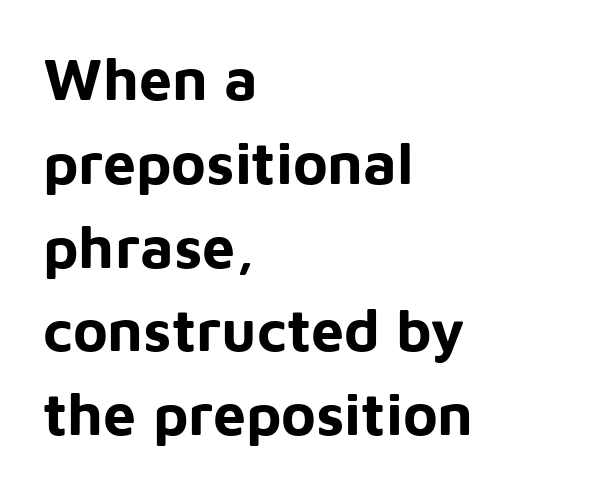
Letter spacing: default. Varying glyph widths throughout — classic text-font behaviour. Posture: upright roman. Underline: absent. Alignment: flush left.
